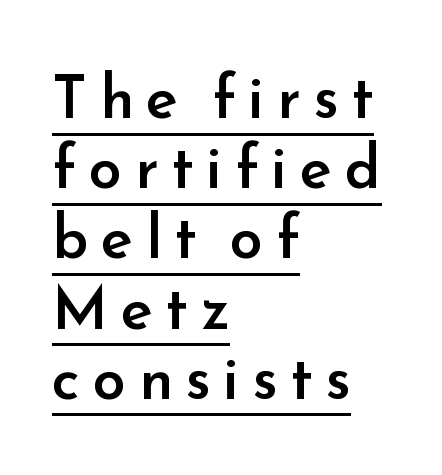
The image shows 60 px semibold sans-serif type, upright; set left-aligned, line spacing 1.17x, unusually wide letter spacing (+0.21 em), underlined; low stroke contrast and a small x-height.
